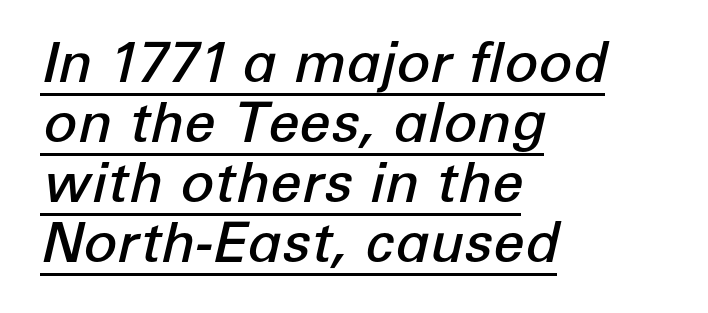
These words are printed semibold, heavier than regular yet not bold. The font's italic variant was chosen for this text. A baseline rule has been typeset under these characters. Does the copy run flush right? No — it runs flush left. The rendering uses natural spacing where letterforms have individual widths.
